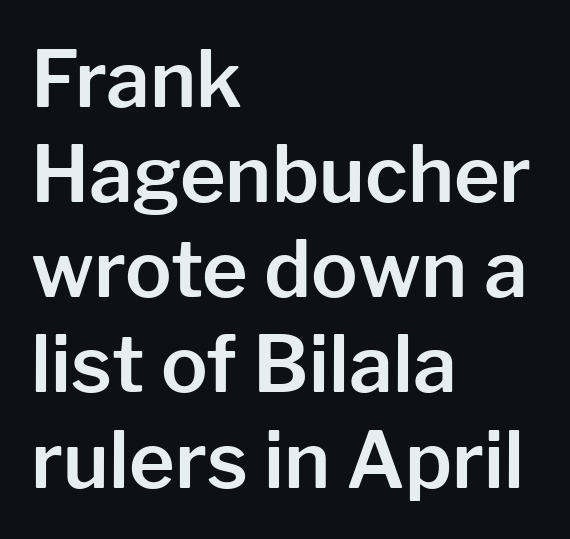
A student would call this left alignment; a typographer would say flush left, rag right. Short note: letters normally spaced. The passage shown is typed in a proportional face where columns would drift. In terms of posture, this sample is upright. Plain, unruled lines of type.
